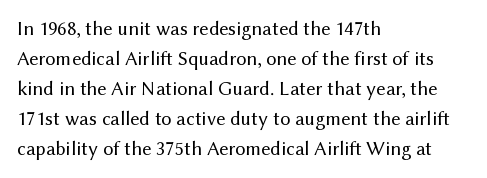
Q: Is the text bold? A: No.
Q: Is the text italic (slanted)? A: No, it is upright.
Q: Is the text underlined? A: No.
Q: How is the paragraph aligned? A: Left-aligned.
Q: Is the spacing between letters normal or unusually wide? A: Normal.
Q: Is the spacing between lines tight, normal or loose? A: Normal.
